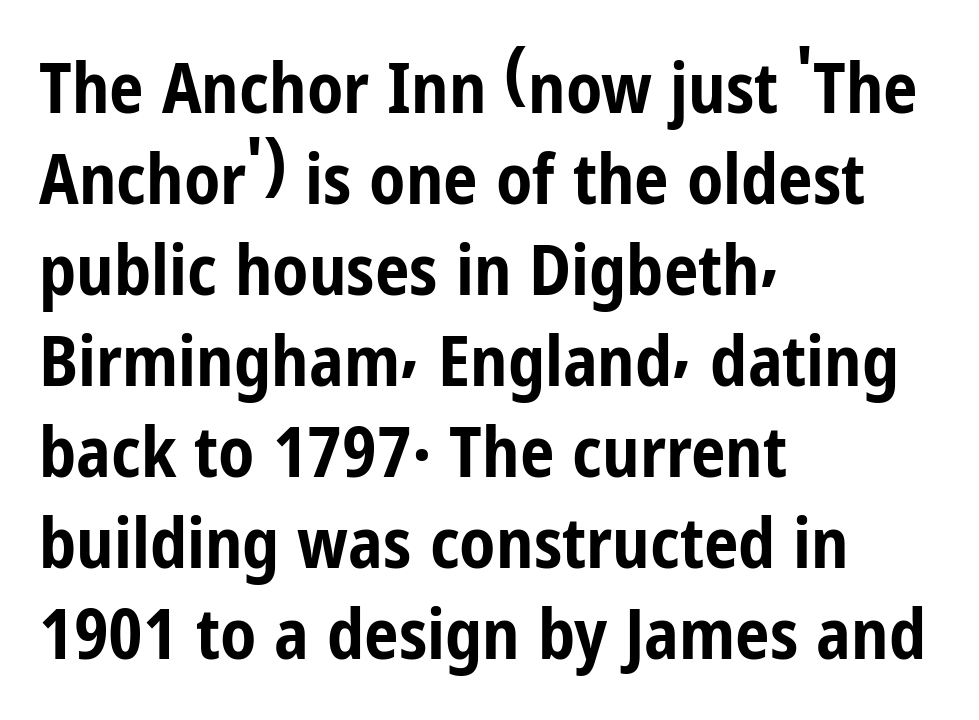
The image shows 69 px bold, condensed sans-serif type, upright; set left-aligned, normal line spacing (1.32x), normal letter spacing, not underlined; low stroke contrast and a medium x-height.
